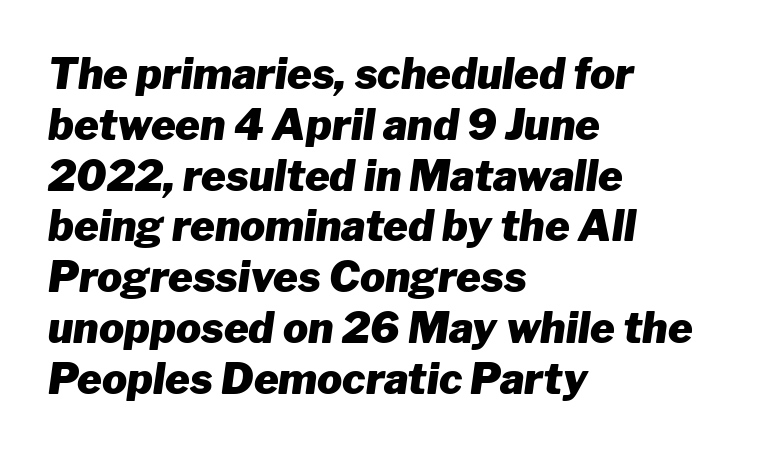
{"italic": "yes", "lean": "right", "slant_degrees": 8, "bold": "yes", "weight": "heavy", "width": "normal", "stroke_contrast": "low", "x_height": "medium", "monospaced": "no", "underline": "no", "align": "left", "line_spacing_ratio": 1.21, "letter_spacing": "normal", "letter_spacing_em": 0.0, "glyph_px": 42}
